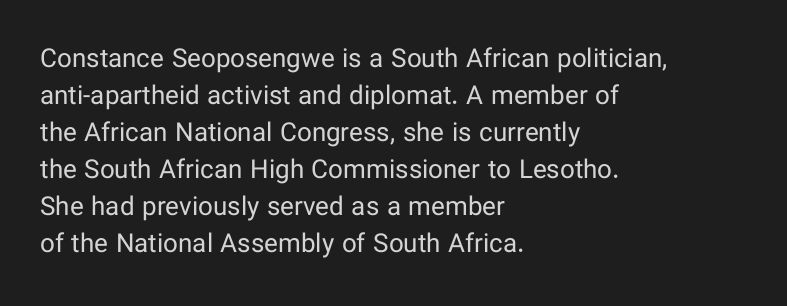
Rule under the text: the space is simply empty. The tracking reads as untouched default to a designer's eye. Compared with a typical body face, this is equally light or lighter still. A student would call this left alignment; a typographer would say flush left, rag right. The rows are spaced the way most documents space them.
